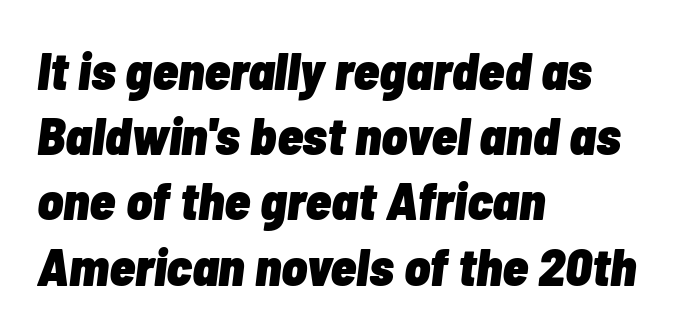
{"italic": "yes", "lean": "right", "slant_degrees": 7, "bold": "yes", "weight": "heavy", "width": "condensed", "stroke_contrast": "low", "x_height": "medium", "monospaced": "no", "underline": "no", "align": "left", "line_spacing_ratio": 1.23, "letter_spacing": "normal", "letter_spacing_em": 0.0, "glyph_px": 53}
